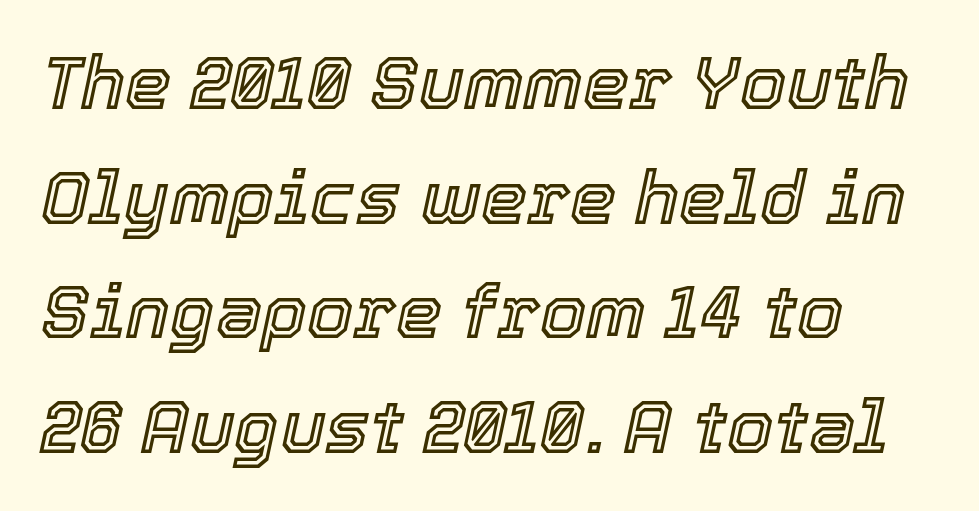
{"italic": "yes", "lean": "right", "slant_degrees": 12, "width": "normal", "x_height": "medium", "monospaced": "no", "underline": "no", "align": "left", "line_spacing": "normal", "line_spacing_ratio": 1.55, "letter_spacing": "normal", "letter_spacing_em": 0.0, "glyph_px": 74}
